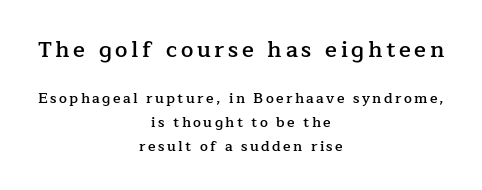
Q: Is the text bold? A: Semi-bold.
Q: Is the text italic (slanted)? A: No, it is upright.
Q: Is the text underlined? A: No.
Q: How is the paragraph aligned? A: Centered.
Q: Which block of text is set in a larger size, the first (top) or the second (bottom)? A: The first (top) one.
